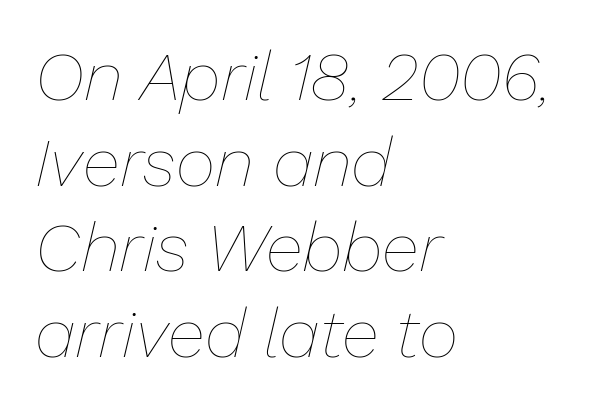
Just letters on the line, the space beneath them empty. Here the glyphs are tracked normally, forming tight word shapes. Spacing verdict: proportional, widths tailored to each character. Horizontally, the lines are justified to the leading edge only.
